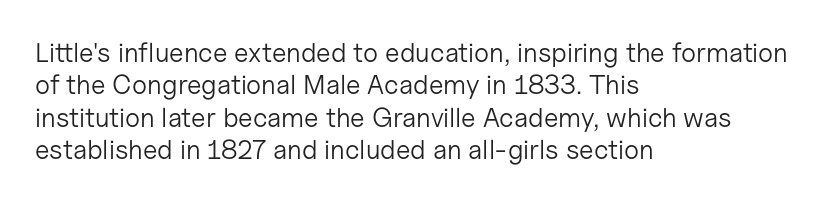
{"italic": "no", "bold": "no", "underline": "no", "align": "left", "line_spacing_ratio": 1.2, "letter_spacing": "normal", "letter_spacing_em": 0.0, "glyph_px": 27}
